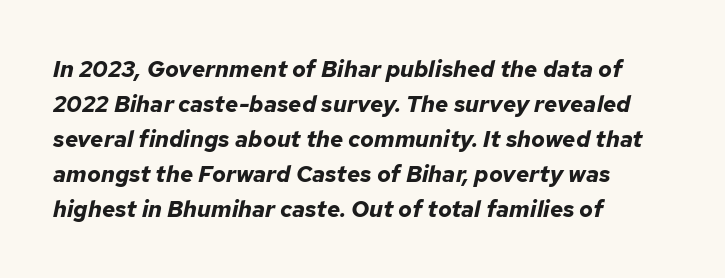
{"italic": "yes", "lean": "right", "slant_degrees": 12, "bold": "yes", "underline": "no", "align": "left", "line_spacing": "normal", "line_spacing_ratio": 1.52, "letter_spacing": "normal", "letter_spacing_em": 0.0, "glyph_px": 23}
